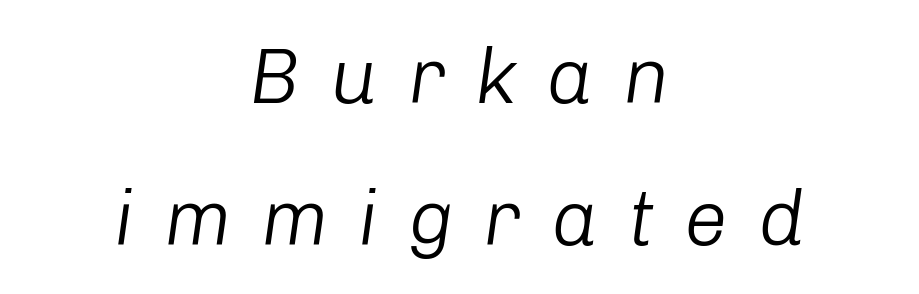
The specimen omits any rule beneath the text block's lines. The letters advance in unequal steps, a hallmark of proportional type. The paragraph shown floats in the horizontal middle. The face looks like a standard text weight, possibly lighter. Rendered with sloped, italic letterforms. Here the glyphs are tracked loosely, breaking word shapes into spaced letters.
